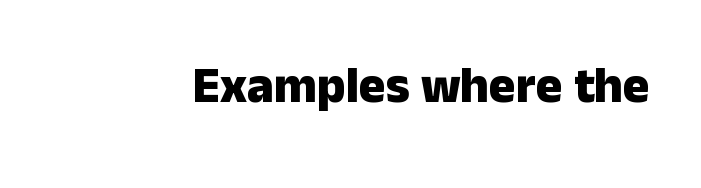
The image shows 50 px heavy sans-serif type, upright; set normal letter spacing, not underlined; low stroke contrast and a medium x-height.
